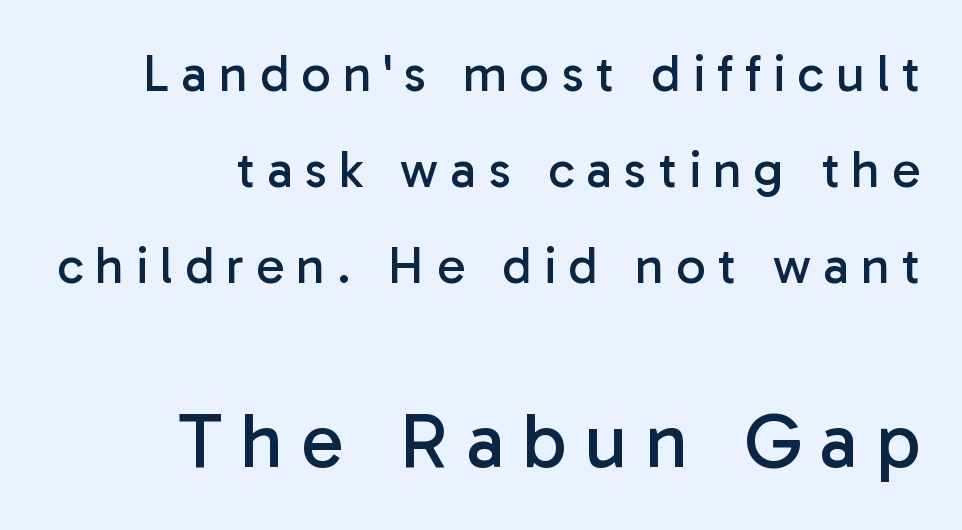
Q: Is the text bold? A: No.
Q: Is the text italic (slanted)? A: No, it is upright.
Q: Is the typeface a serif or a sans-serif typeface? A: Sans-serif.
Q: Is the text underlined? A: No.
Q: How is the paragraph aligned? A: Right-aligned.
Q: Is the spacing between letters normal or unusually wide? A: Unusually wide.
Q: Which block of text is set in a larger size, the first (top) or the second (bottom)? A: The second (bottom) one.
Q: Width (condensed, normal, or wide)? A: Normal.
Q: Stroke contrast? A: Low.
Q: x-height? A: Medium.
Q: Monospaced? A: No.
